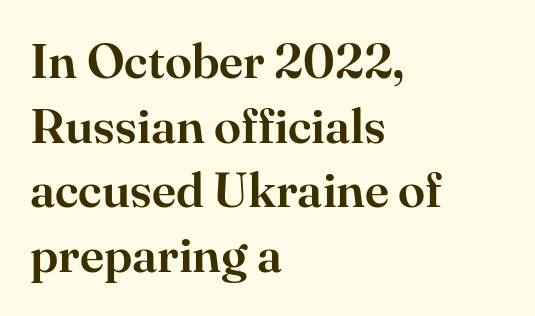
The image shows 49 px serif type, upright; set left-aligned, normal line spacing (1.32x), normal letter spacing, not underlined; high stroke contrast and a small x-height.
